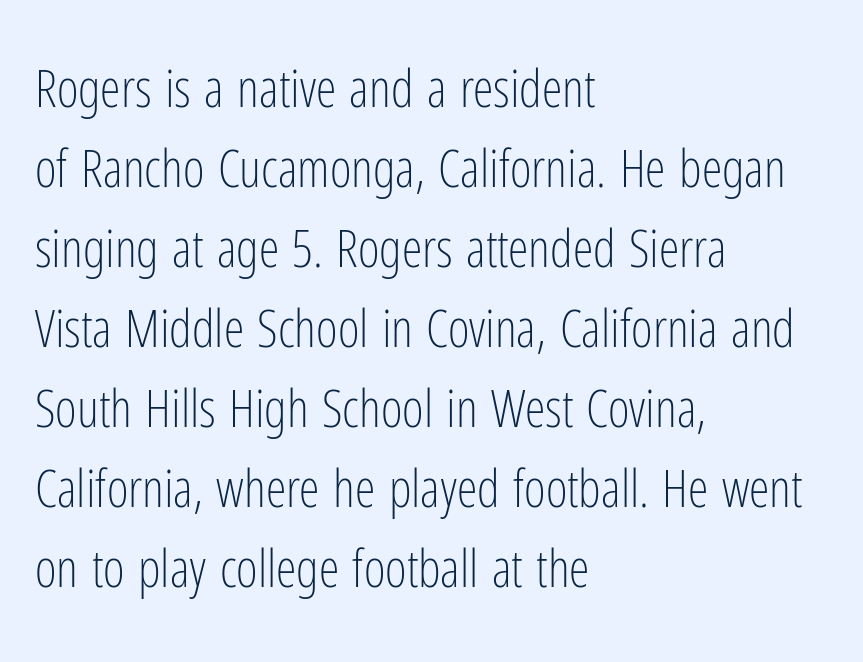
{"serif": "no", "italic": "no", "bold": "no", "weight": "light", "width": "condensed", "stroke_contrast": "low", "x_height": "medium", "monospaced": "no", "underline": "no", "align": "left", "line_spacing": "normal", "line_spacing_ratio": 1.54, "letter_spacing": "normal", "letter_spacing_em": 0.0, "glyph_px": 52}
